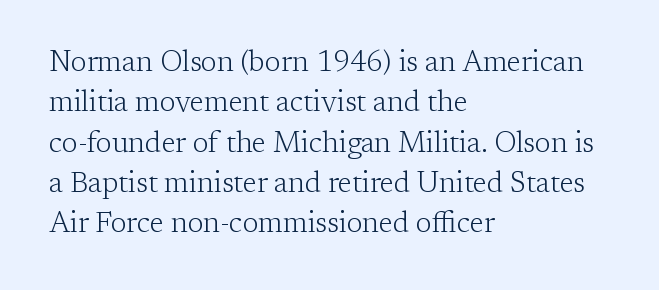
The passage shown is not underscored anywhere. If you drew a line through each stem, it would be perfectly vertical. The line-height multiplier appears to be the usual default. Default kerning and tracking; the words read as compact shapes. Letters have the restrained weight of plain body copy at most.
